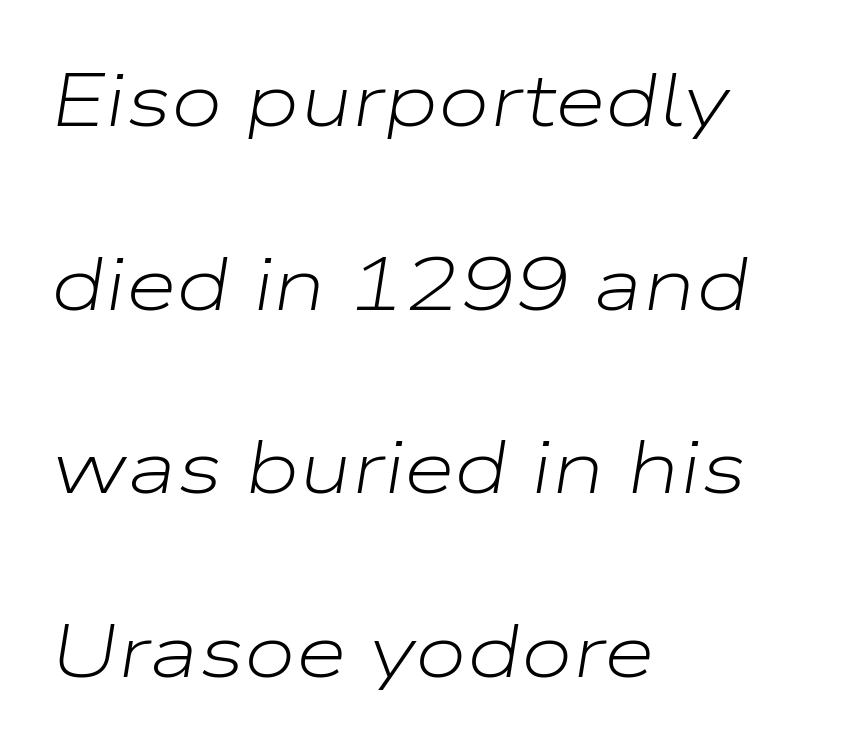
Here the glyphs are tracked normally, forming tight word shapes. A classic flush-left, rag-right setting is used for this passage. A typesetter would call this proportional, since set widths differ per character. The face looks like a standard text weight, possibly lighter. The gap between lines stays unmarked. Vertical spacing — loose.
